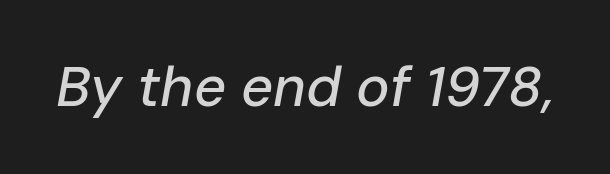
{"italic": "yes", "lean": "right", "slant_degrees": 10, "width": "normal", "stroke_contrast": "low", "x_height": "medium", "monospaced": "no", "underline": "no", "letter_spacing": "normal", "letter_spacing_em": 0.0, "glyph_px": 56}
